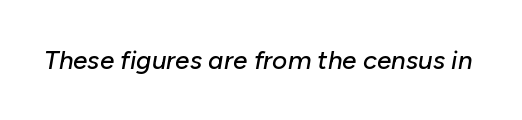
Emphasis-style slanted type is in use. A bare baseline throughout the passage. Standard letterfit; no display-style spreading of the glyphs.
